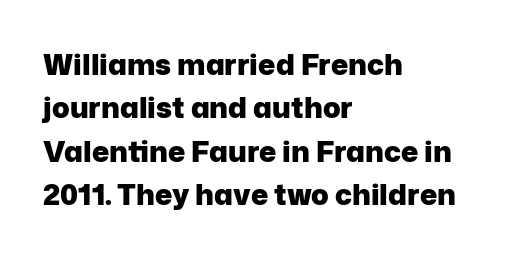
Is this a fixed-width face? No — the glyphs have proportional, varying widths. If you drew a ruler down the left edge, every line would touch it. Honestly, the row spacing looks completely unremarkable. A roman cut, with each character standing at attention. Lines of text with bare space underneath. Default kerning and tracking; the words read as compact shapes.
